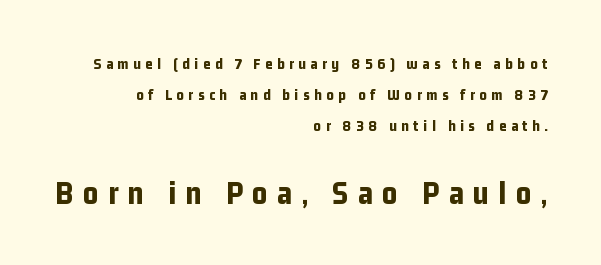
The letters advance in unequal steps, a hallmark of proportional type. Is this a sans? Yes — the strokes have no serifs. Note: smaller setting up top, larger setting below. This sample is right-justified, so line beginnings fall wherever the words allow.
